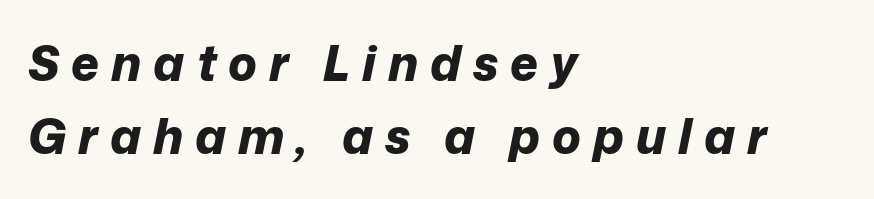
{"italic": "yes", "lean": "right", "slant_degrees": 12, "bold": "yes", "weight": "bold", "width": "normal", "stroke_contrast": "low", "x_height": "medium", "monospaced": "no", "underline": "no", "align": "left", "line_spacing": "normal", "line_spacing_ratio": 1.53, "letter_spacing": "wide", "letter_spacing_em": 0.25, "glyph_px": 48}
